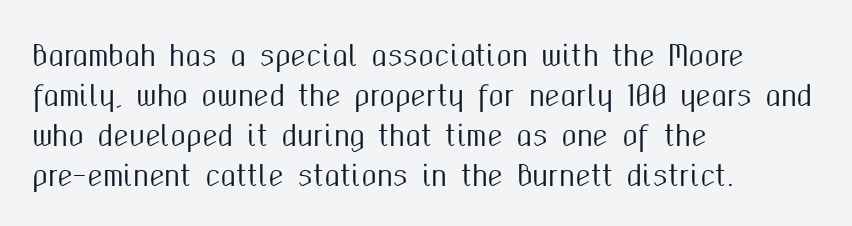
The image shows 28 px condensed sans-serif type, upright; set left-aligned, normal line spacing (1.43x), normal letter spacing, not underlined; medium stroke contrast and a medium x-height.
